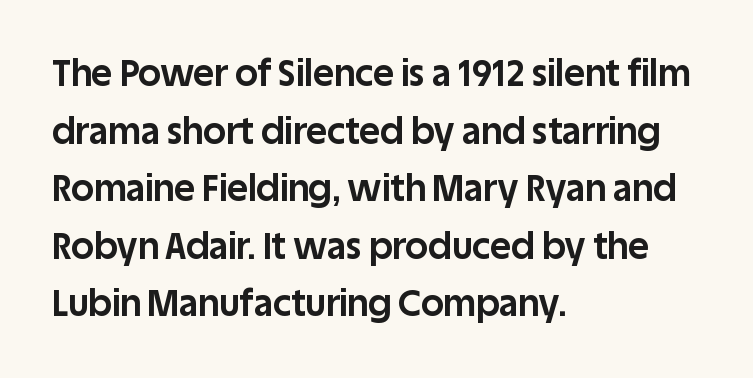
Summary of weight: heavy, a full bold. Reading down the block, your eye returns to a fixed left position each line. Anything drawn beneath the words? Only blank space. The text was rendered using a sans face with plain stroke endings. Characters remain perfectly vertical along every line.
